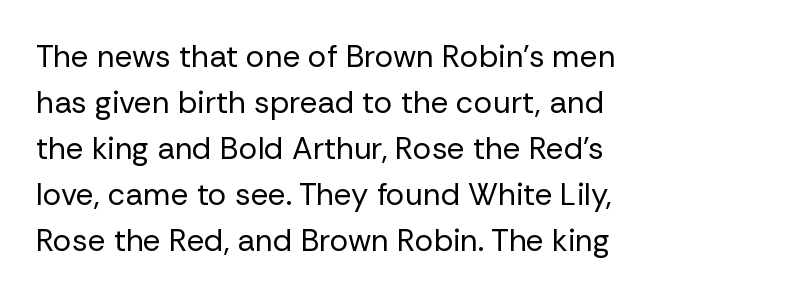
Layout note: lines flush left. The line texture is even and compact thanks to regular tracking. Note: no serifs on the glyphs. A normal amount of white space separates one row of letters from the next. The letters look calm and open, with moderate or lighter stems.
